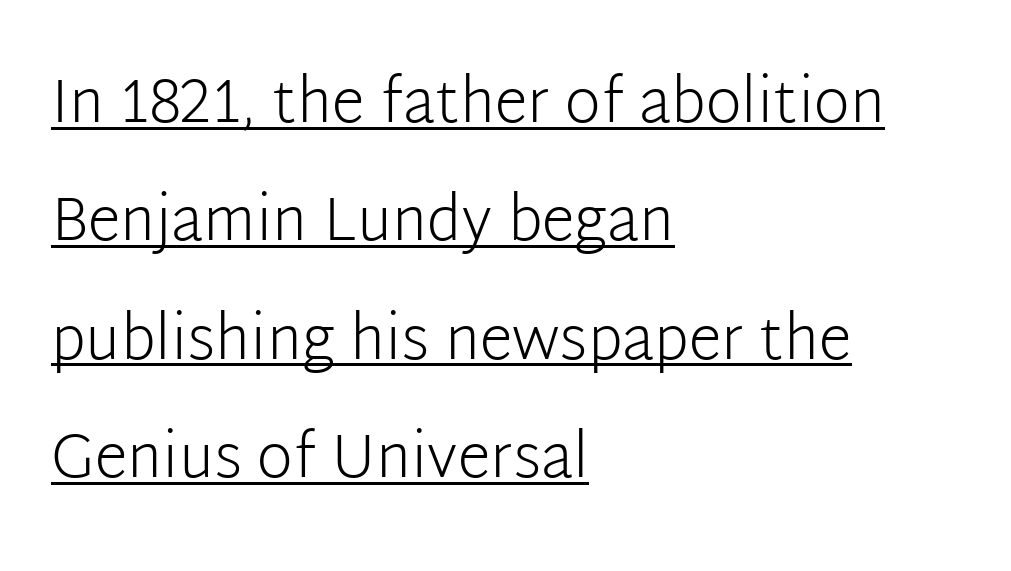
Q: Is the text bold? A: No.
Q: Is the text italic (slanted)? A: No, it is upright.
Q: Is the typeface a serif or a sans-serif typeface? A: Sans-serif.
Q: Is the text underlined? A: Yes.
Q: How is the paragraph aligned? A: Left-aligned.
Q: Is the spacing between letters normal or unusually wide? A: Normal.
Q: Is the spacing between lines tight, normal or loose? A: Loose.
Q: Width (condensed, normal, or wide)? A: Normal.
Q: Stroke contrast? A: Low.
Q: x-height? A: Medium.
Q: Monospaced? A: No.
